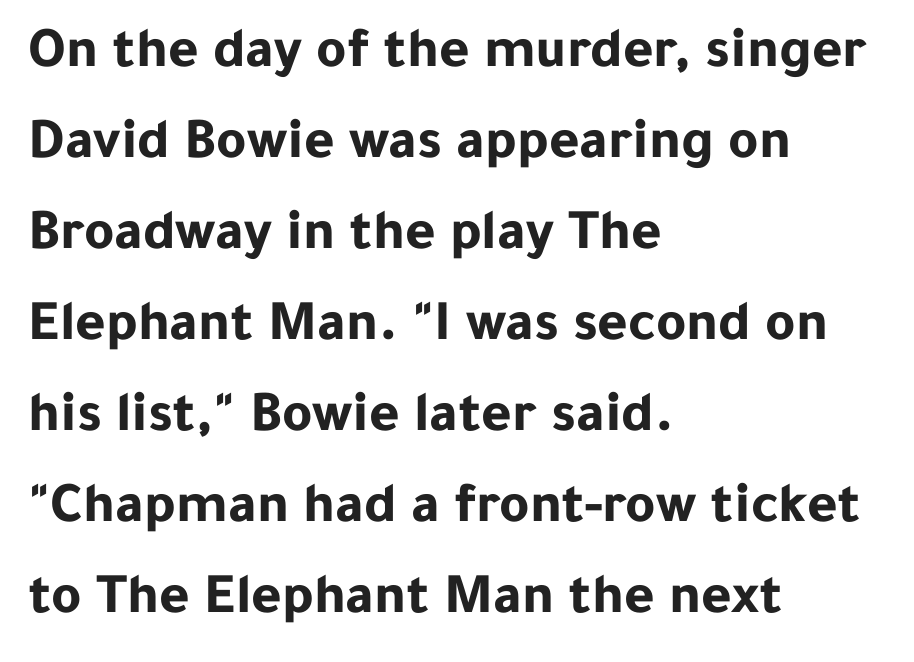
{"serif": "no", "italic": "no", "bold": "yes", "weight": "bold", "width": "normal", "stroke_contrast": "low", "x_height": "medium", "monospaced": "no", "underline": "no", "align": "left", "line_spacing": "normal", "line_spacing_ratio": 1.57, "letter_spacing": "normal", "letter_spacing_em": 0.0, "glyph_px": 58}
